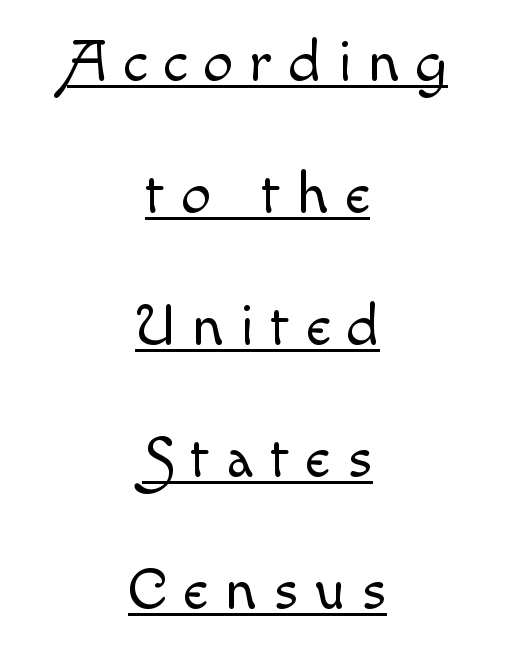
The image shows 60 px light type, upright; set centered, loose line spacing (2.2x), unusually wide letter spacing (+0.27 em), underlined; a small x-height.
